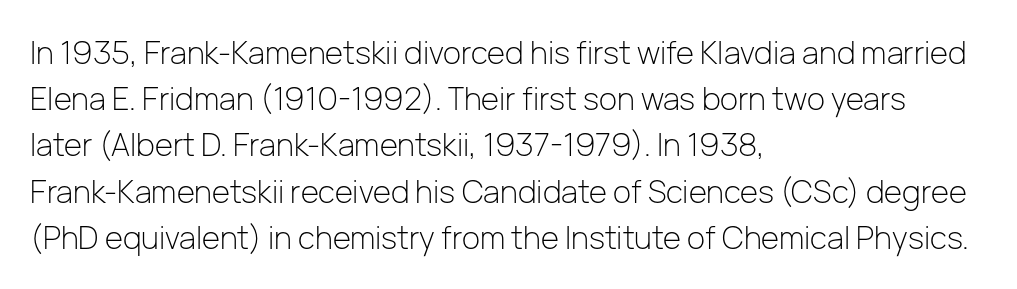
This rendering leaves character spacing at its baseline value. Serif or sans? Sans — the stroke terminals are bare. Line beginnings align vertically; line endings do not. If you drew a line through each stem, it would be perfectly vertical. Stem width sits at or under what a default text font uses.
